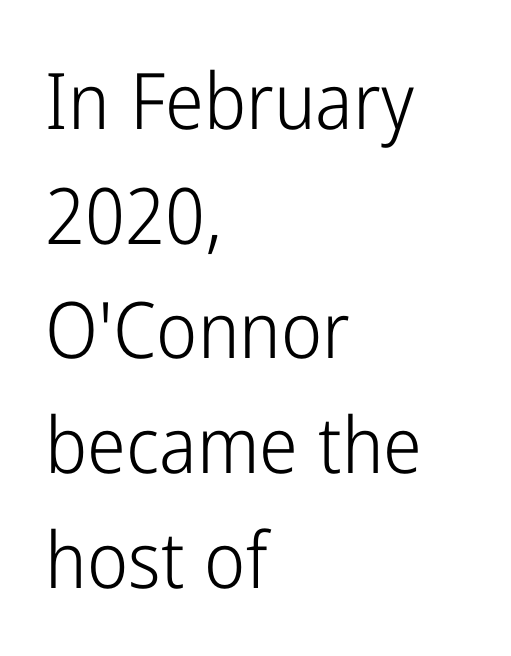
Nothing unusual about the tracking: characters are spaced as the font intends. Character widths vary here, with narrow letters taking less room than wide ones. In terms of leading, this rendering sits right in the middle. These lines stack with their left ends in a neat column. You can tell it's not italic because the verticals are truly vertical. Unmarked baselines from the first word to the last.
